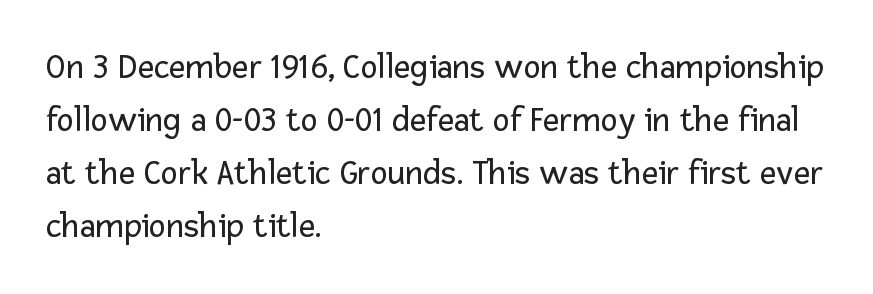
Q: Is the text bold? A: No.
Q: Is the text italic (slanted)? A: No, it is upright.
Q: Is the typeface a serif or a sans-serif typeface? A: Sans-serif.
Q: Is the text underlined? A: No.
Q: How is the paragraph aligned? A: Left-aligned.
Q: Is the spacing between letters normal or unusually wide? A: Normal.
Q: Is the spacing between lines tight, normal or loose? A: Normal.
Q: Width (condensed, normal, or wide)? A: Normal.
Q: Stroke contrast? A: Low.
Q: x-height? A: Medium.
Q: Monospaced? A: No.
